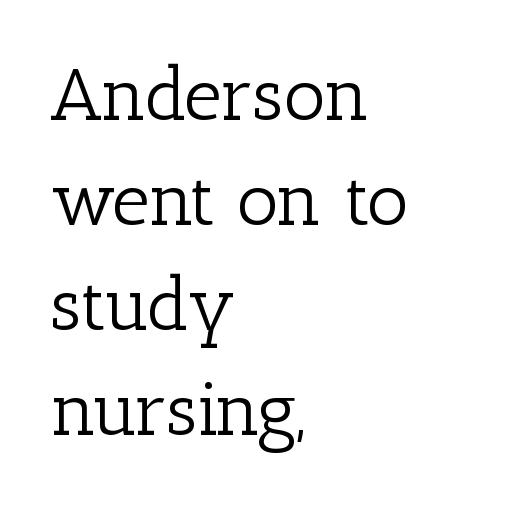
Q: Is the text bold? A: No.
Q: Is the text italic (slanted)? A: No, it is upright.
Q: Is the typeface a serif or a sans-serif typeface? A: Serif.
Q: Is the text underlined? A: No.
Q: How is the paragraph aligned? A: Left-aligned.
Q: Is the spacing between letters normal or unusually wide? A: Normal.
Q: Is the spacing between lines tight, normal or loose? A: Normal.
Q: Width (condensed, normal, or wide)? A: Normal.
Q: Stroke contrast? A: Low.
Q: x-height? A: Medium.
Q: Monospaced? A: No.
